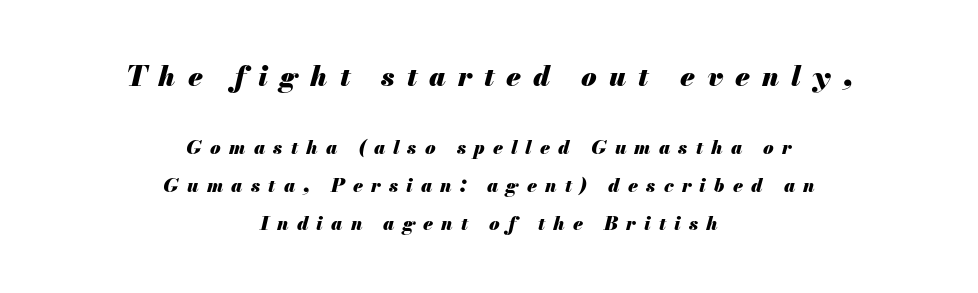
Observe the wide spacing: letters keep a clear distance from each other. This block would shrink considerably if given ordinary leading; it's expanded now. These words are printed bold, with thick strokes throughout. The more generous point size was reserved for the upper chunk. Reading down the block, each line starts at a different indent, mirrored at its end.
